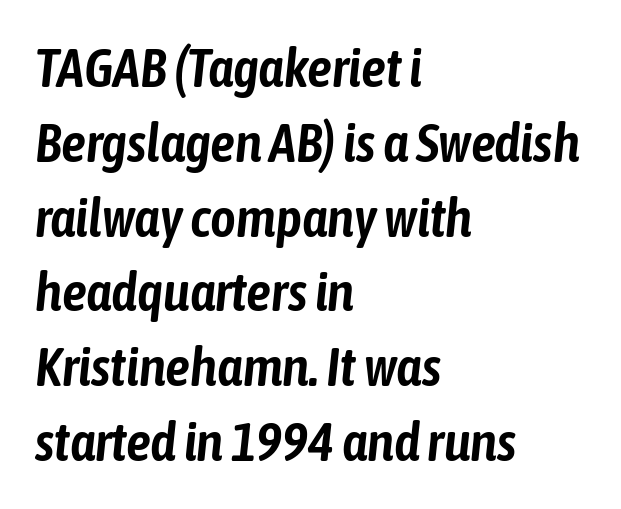
Q: Is the text italic (slanted)? A: Yes, it leans right by about 6 degrees.
Q: Is the text underlined? A: No.
Q: How is the paragraph aligned? A: Left-aligned.
Q: Is the spacing between letters normal or unusually wide? A: Normal.
Q: Is the spacing between lines tight, normal or loose? A: Normal.
Q: Width (condensed, normal, or wide)? A: Condensed.
Q: Stroke contrast? A: Low.
Q: x-height? A: Medium.
Q: Monospaced? A: No.
